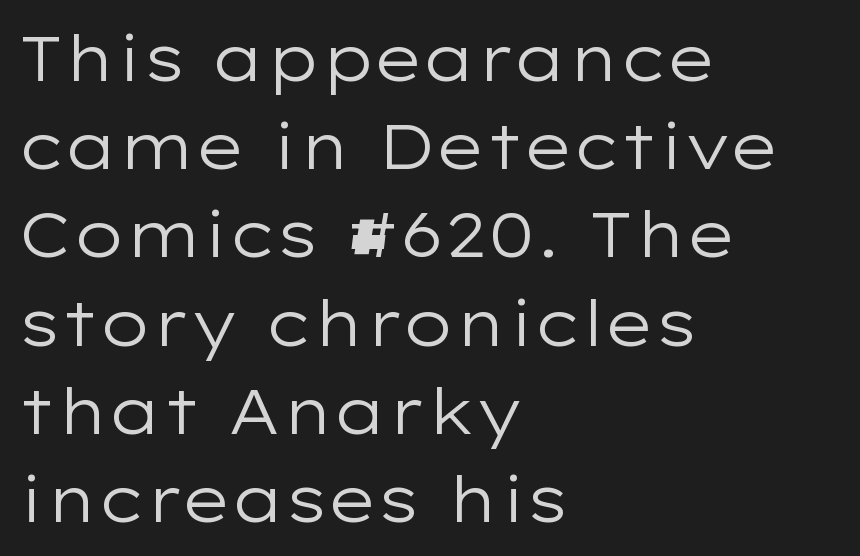
Q: Is the text bold? A: No.
Q: Is the text italic (slanted)? A: No, it is upright.
Q: Is the typeface a serif or a sans-serif typeface? A: Sans-serif.
Q: Is the text underlined? A: No.
Q: How is the paragraph aligned? A: Left-aligned.
Q: Is the spacing between letters normal or unusually wide? A: Normal.
Q: Is the spacing between lines tight, normal or loose? A: Normal.
Q: Width (condensed, normal, or wide)? A: Wide.
Q: Stroke contrast? A: Low.
Q: x-height? A: Medium.
Q: Monospaced? A: No.
